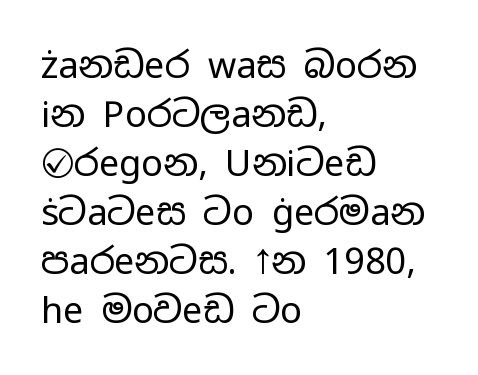
The image shows 36 px regular-weight, wide sans-serif type, upright; set left-aligned, normal line spacing (1.36x), normal letter spacing, not underlined; low stroke contrast and a medium x-height.
